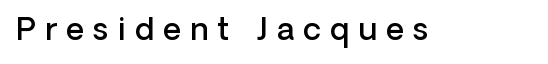
{"serif": "no", "italic": "no", "bold": "semi", "weight": "semibold", "width": "normal", "stroke_contrast": "low", "x_height": "medium", "monospaced": "no", "underline": "no", "letter_spacing": "wide", "letter_spacing_em": 0.3, "glyph_px": 31}
